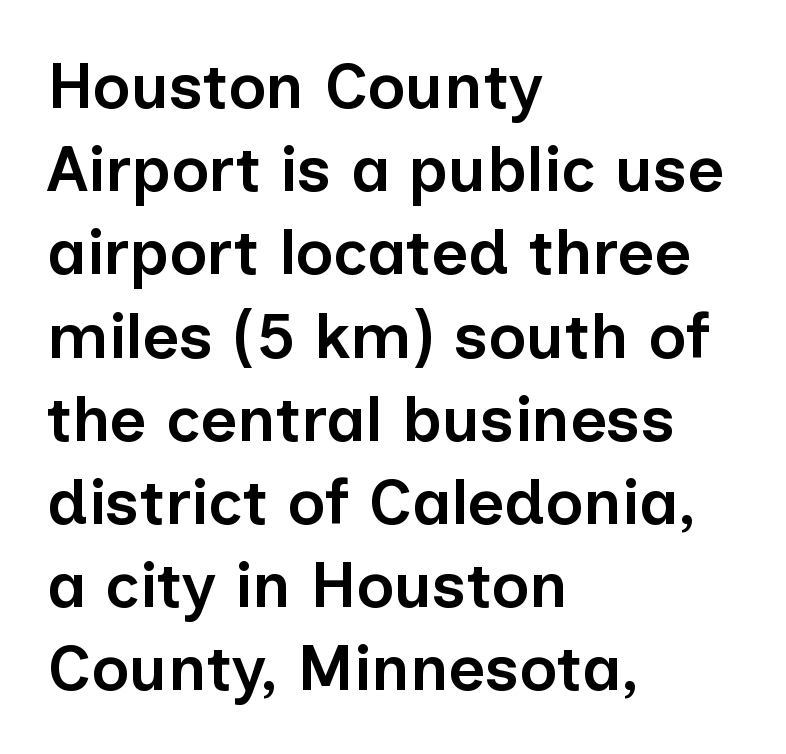
Quick note: not italic, upright. Reading down the column, the eye jumps a familiar distance to each next line. The space directly below the letters is spotless. The face used here is proportionally spaced, like ordinary book or web type.
